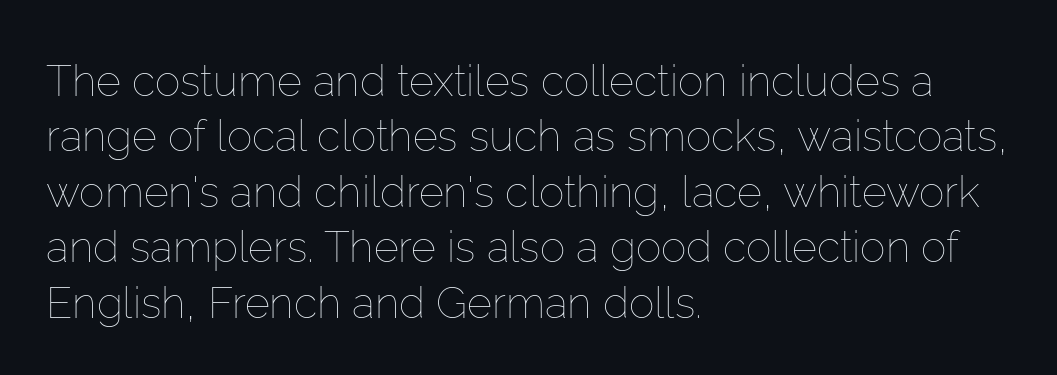
Q: Is the text bold? A: No.
Q: Is the text italic (slanted)? A: No, it is upright.
Q: Is the text underlined? A: No.
Q: How is the paragraph aligned? A: Left-aligned.
Q: Is the spacing between letters normal or unusually wide? A: Normal.
Q: Is the spacing between lines tight, normal or loose? A: Normal.
Q: Width (condensed, normal, or wide)? A: Normal.
Q: Stroke contrast? A: Low.
Q: x-height? A: Medium.
Q: Monospaced? A: No.
